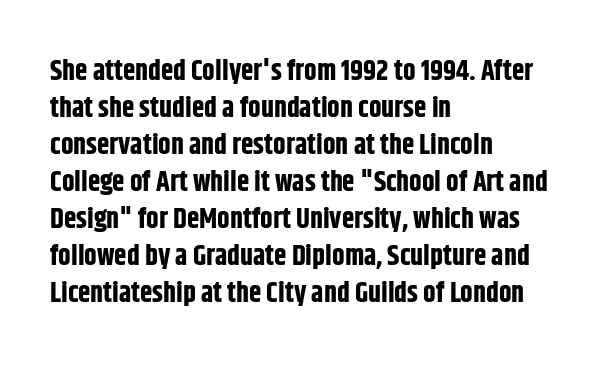
The letterforms sit shoulder to shoulder at normal distance. You could not count columns in this text — the font is proportionally spaced. The space beneath each line is pristine and unruled. One glance says typical: line gaps are just what's usual. The characters look thick and weighty, a clear bold.
